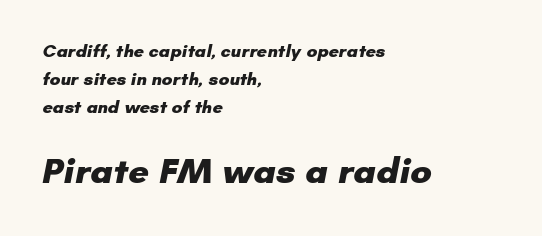
Q: Is the text bold? A: Yes.
Q: Is the typeface a serif or a sans-serif typeface? A: Sans-serif.
Q: Is the text underlined? A: No.
Q: How is the paragraph aligned? A: Left-aligned.
Q: Is the spacing between letters normal or unusually wide? A: Normal.
Q: Is the spacing between lines tight, normal or loose? A: Normal.
Q: Which block of text is set in a larger size, the first (top) or the second (bottom)? A: The second (bottom) one.
Q: Width (condensed, normal, or wide)? A: Normal.
Q: Stroke contrast? A: Low.
Q: x-height? A: Small.
Q: Monospaced? A: No.
